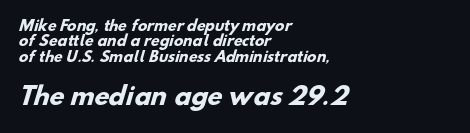
The image shows 24 px bold type; set left-aligned, tight line spacing (1.1x), normal letter spacing, not underlined; the second (bottom) block is 1.71x larger.
